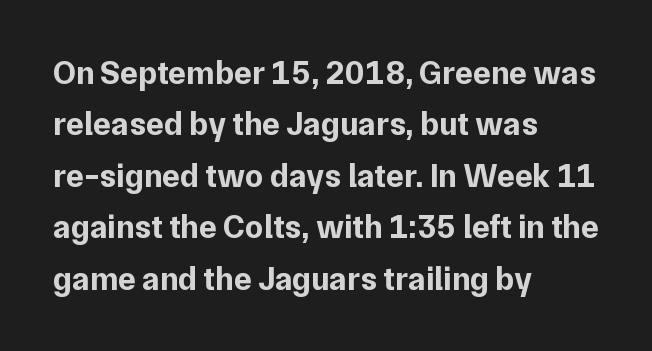
{"serif": "no", "italic": "no", "bold": "yes", "weight": "bold", "width": "normal", "stroke_contrast": "low", "x_height": "medium", "monospaced": "no", "underline": "no", "align": "left", "line_spacing": "normal", "line_spacing_ratio": 1.56, "letter_spacing": "normal", "letter_spacing_em": 0.0, "glyph_px": 33}
